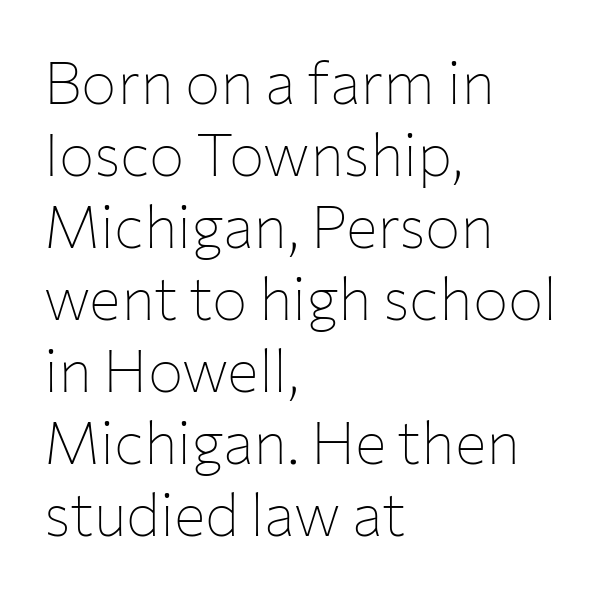
Proportional: the letters do not fall into vertical columns. Do the letters lean? They stand straight. The letters carry no serifs — their stems end cleanly without finishing strokes. Heaviness? Minimal to ordinary, like unemphasized prose. This sample uses plain, unmodified letter spacing.
